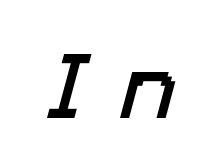
Q: Is the typeface a serif or a sans-serif typeface? A: Sans-serif.
Q: Is the text underlined? A: No.
Q: Is the spacing between letters normal or unusually wide? A: Unusually wide.
Q: Width (condensed, normal, or wide)? A: Normal.
Q: Stroke contrast? A: Low.
Q: x-height? A: Medium.
Q: Monospaced? A: No.
